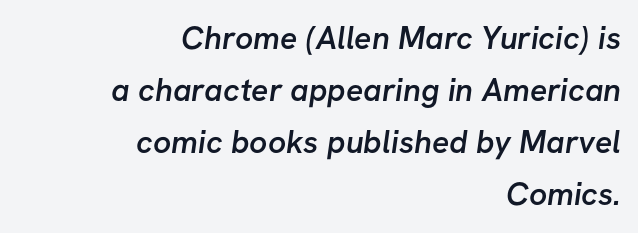
The image shows 32 px semibold sans-serif type; set right-aligned, normal line spacing (1.63x), normal letter spacing, not underlined; low stroke contrast and a medium x-height.
